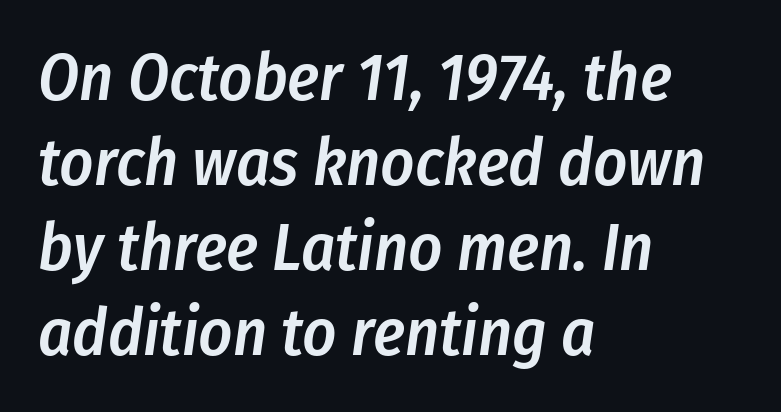
Q: Is the text bold? A: Semi-bold.
Q: Is the text italic (slanted)? A: Yes, it leans right by about 8 degrees.
Q: Is the text underlined? A: No.
Q: How is the paragraph aligned? A: Left-aligned.
Q: Is the spacing between letters normal or unusually wide? A: Normal.
Q: Is the spacing between lines tight, normal or loose? A: Normal.
Q: Width (condensed, normal, or wide)? A: Condensed.
Q: Stroke contrast? A: Low.
Q: x-height? A: Medium.
Q: Monospaced? A: No.
